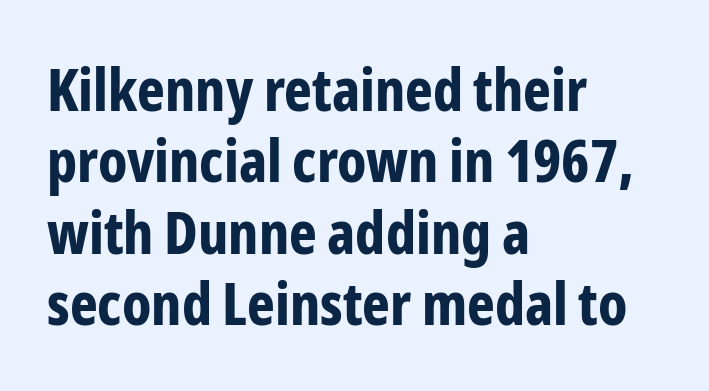
The image shows 59 px bold, condensed sans-serif type, upright; set left-aligned, line spacing 1.21x, normal letter spacing, not underlined; low stroke contrast and a medium x-height.
